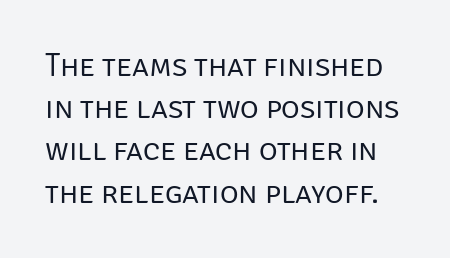
Q: Is the text bold? A: No.
Q: Is the text italic (slanted)? A: No, it is upright.
Q: Is the typeface a serif or a sans-serif typeface? A: Sans-serif.
Q: Is the text underlined? A: No.
Q: Is the spacing between letters normal or unusually wide? A: Normal.
Q: Is the spacing between lines tight, normal or loose? A: Normal.
Q: Width (condensed, normal, or wide)? A: Normal.
Q: Stroke contrast? A: Low.
Q: x-height? A: Large.
Q: Monospaced? A: No.
